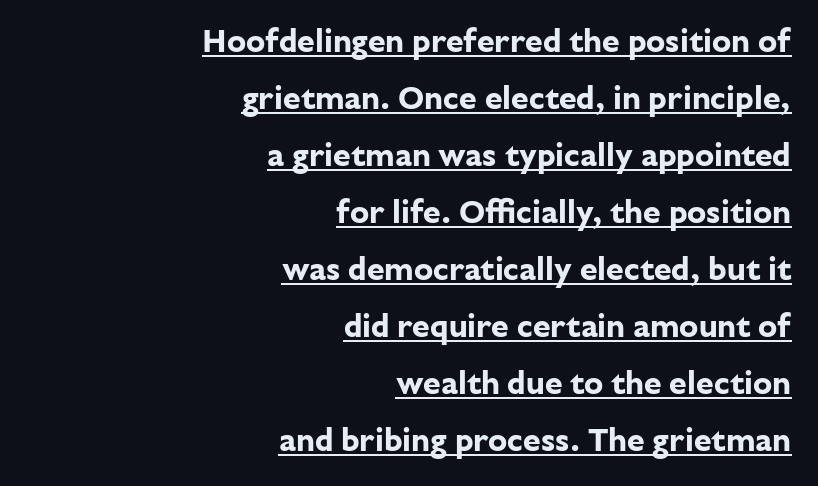
Tall strokes in this sample are plumb rather than angled. Does extra space separate the letters? No, they use regular spacing. If you drew a ruler down the right edge, every line would touch it. Typographically, this falls in the sans-serif category.
